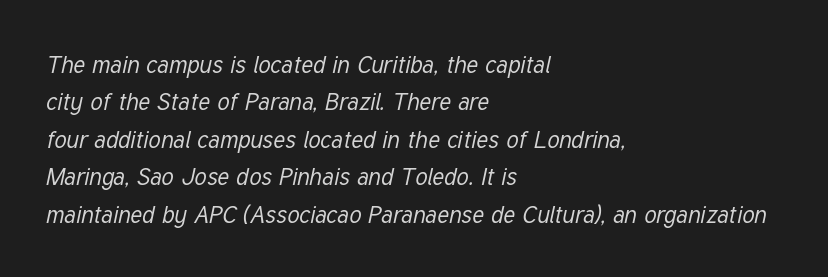
{"italic": "yes", "lean": "right", "slant_degrees": 12, "bold": "no", "underline": "no", "align": "left", "line_spacing": "normal", "line_spacing_ratio": 1.56, "letter_spacing": "normal", "letter_spacing_em": 0.0, "glyph_px": 24}
